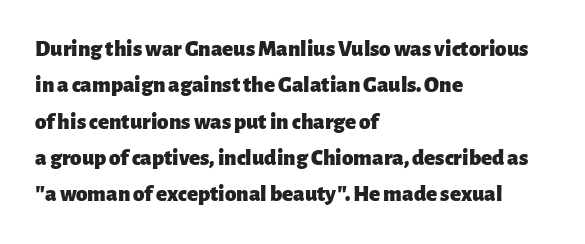
The text block is weighted toward the left margin, trailing off unevenly rightward. These lines carry a lot of weight — the face is fully bold. The letters stand upright; this is a roman face. Each row of text sits above clean, open space. This rendering leaves character spacing at its baseline value.
